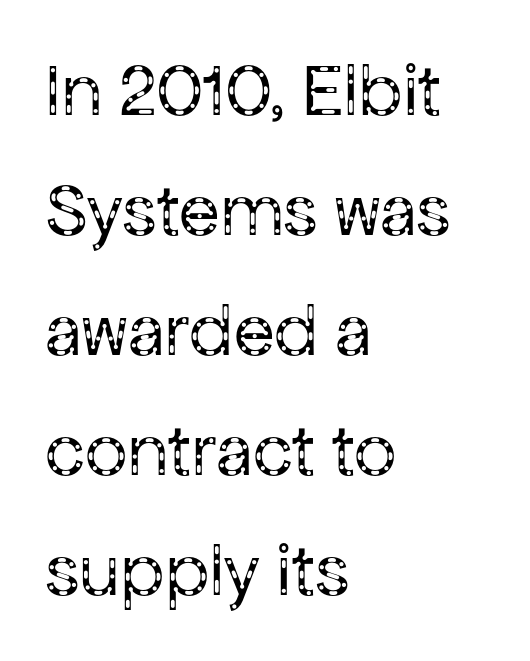
{"serif": "no", "italic": "no", "bold": "no", "weight": "regular", "width": "normal", "stroke_contrast": "low", "x_height": "medium", "monospaced": "no", "underline": "no", "align": "left", "line_spacing": "normal", "line_spacing_ratio": 1.6, "letter_spacing": "normal", "letter_spacing_em": 0.0, "glyph_px": 75}
